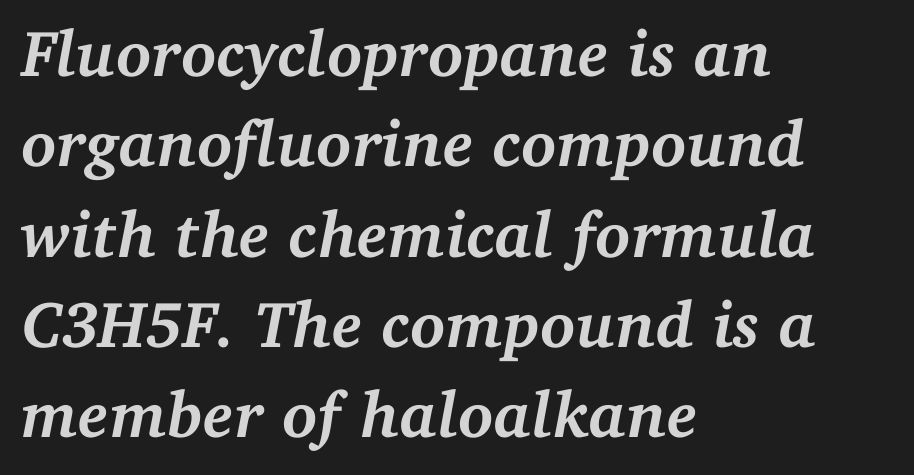
Q: Is the text bold? A: Yes.
Q: Is the text italic (slanted)? A: Yes, it leans right by about 11 degrees.
Q: Is the typeface a serif or a sans-serif typeface? A: Serif.
Q: Is the text underlined? A: No.
Q: How is the paragraph aligned? A: Left-aligned.
Q: Is the spacing between letters normal or unusually wide? A: Normal.
Q: Is the spacing between lines tight, normal or loose? A: Normal.
Q: Width (condensed, normal, or wide)? A: Normal.
Q: Stroke contrast? A: Medium.
Q: x-height? A: Medium.
Q: Monospaced? A: No.
